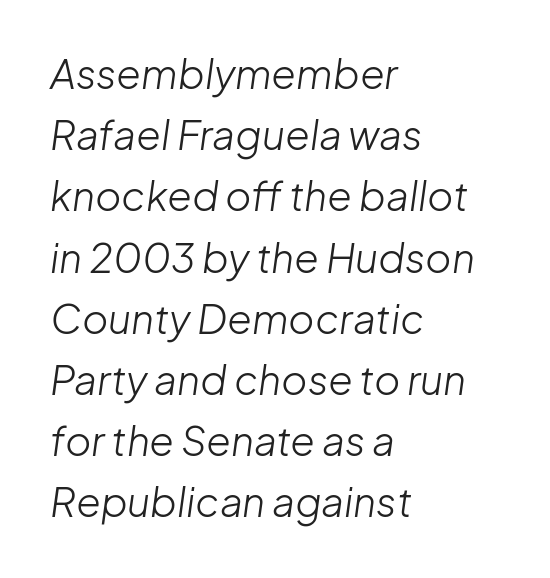
The image shows 40 px light type, italic (leaning right); set left-aligned, normal line spacing (1.53x), normal letter spacing, not underlined; low stroke contrast and a medium x-height.
